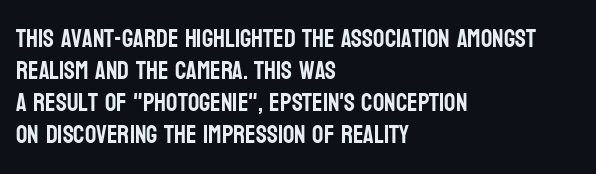
{"italic": "no", "underline": "no", "align": "left", "line_spacing": "normal", "line_spacing_ratio": 1.28, "letter_spacing": "normal", "letter_spacing_em": 0.0, "glyph_px": 25}
